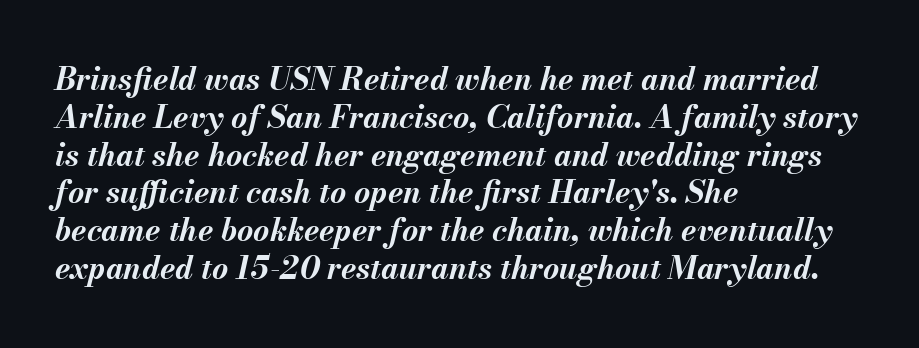
Q: Is the text bold? A: Yes.
Q: Is the text italic (slanted)? A: Yes, it leans right by about 13 degrees.
Q: Is the text underlined? A: No.
Q: How is the paragraph aligned? A: Left-aligned.
Q: Is the spacing between letters normal or unusually wide? A: Normal.
Q: Width (condensed, normal, or wide)? A: Normal.
Q: Stroke contrast? A: Medium.
Q: x-height? A: Small.
Q: Monospaced? A: No.
